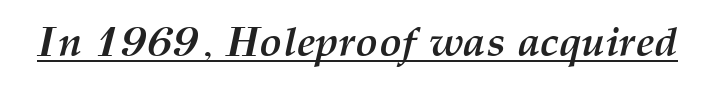
The image shows 42 px semibold type, italic (leaning right); set normal letter spacing, underlined; medium stroke contrast and a medium x-height.
